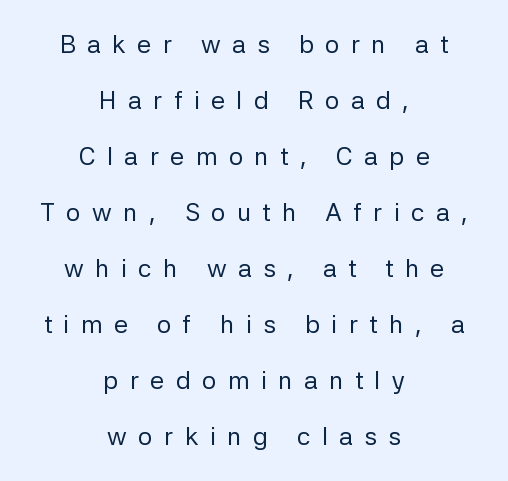
Casual observation: everything's sitting right in the middle. Notice how the stems are strictly vertical — no italics here. You could only call the tracking loose — the letters float apart. Underlining? Definitely not there. Weight class: somewhere from thin through regular.
